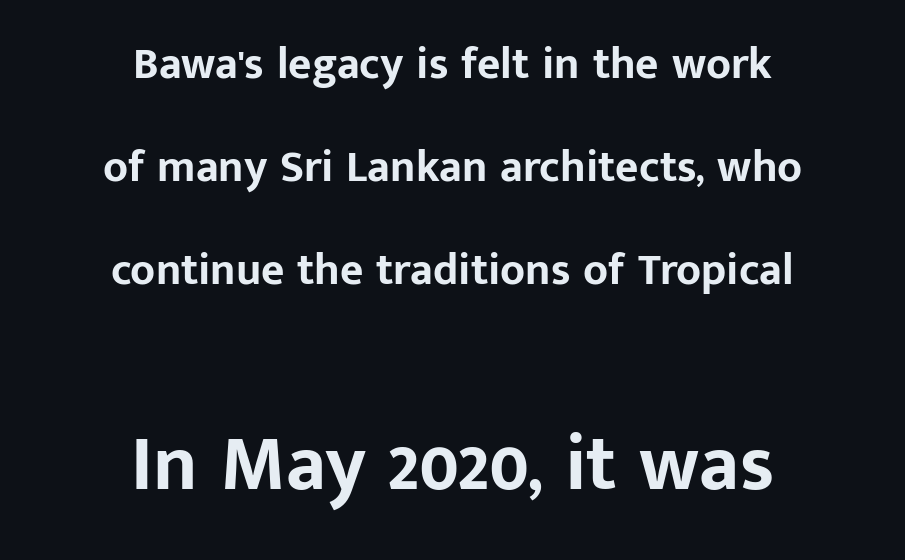
Beneath every word, the page is bare. Spacing verdict: proportional, widths tailored to each character. Pretty heavy lettering here — definitely bold. Teacher's note: observe the equal gaps on both sides — that is centered alignment.
